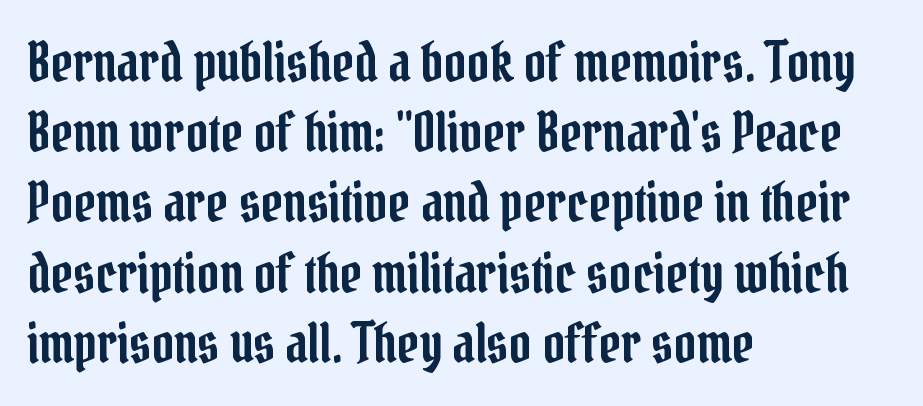
The image shows 54 px condensed serif type, upright; set left-aligned, normal line spacing (1.3x), normal letter spacing, not underlined; low stroke contrast and a medium x-height.
